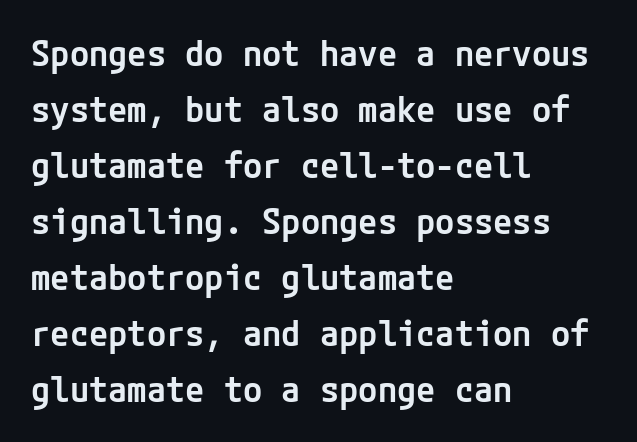
Q: Is the text bold? A: Semi-bold.
Q: Is the text italic (slanted)? A: No, it is upright.
Q: Is the typeface a serif or a sans-serif typeface? A: Sans-serif.
Q: Is the text underlined? A: No.
Q: How is the paragraph aligned? A: Left-aligned.
Q: Is the spacing between letters normal or unusually wide? A: Normal.
Q: Is the spacing between lines tight, normal or loose? A: Normal.
Q: Width (condensed, normal, or wide)? A: Normal.
Q: Stroke contrast? A: Low.
Q: x-height? A: Medium.
